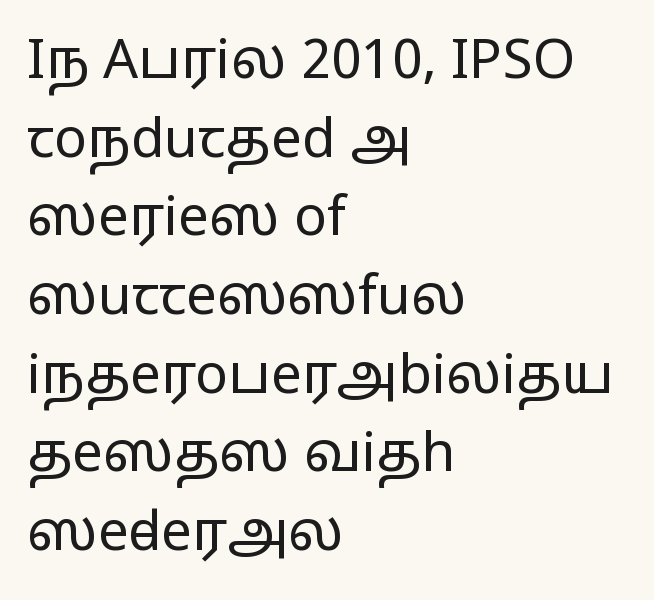
The image shows 55 px regular-weight, wide sans-serif type, upright; set left-aligned, normal line spacing (1.43x), normal letter spacing, not underlined; low stroke contrast and a medium x-height.
